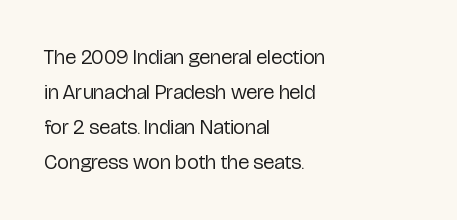
{"italic": "no", "bold": "no", "underline": "no", "align": "left", "line_spacing": "normal", "line_spacing_ratio": 1.67, "letter_spacing": "normal", "letter_spacing_em": 0.0, "glyph_px": 21}
